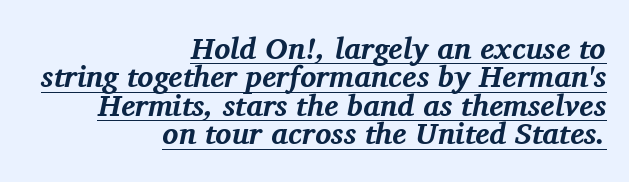
The image shows 30 px bold serif type, italic (leaning right); set right-aligned, tight line spacing (0.95x), normal letter spacing, underlined; medium stroke contrast and a medium x-height.
